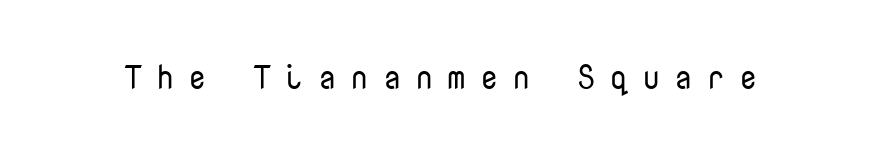
The image shows 33 px regular-weight sans-serif type, upright, monospaced; set unusually wide letter spacing (+0.42 em), not underlined; low stroke contrast and a medium x-height.
